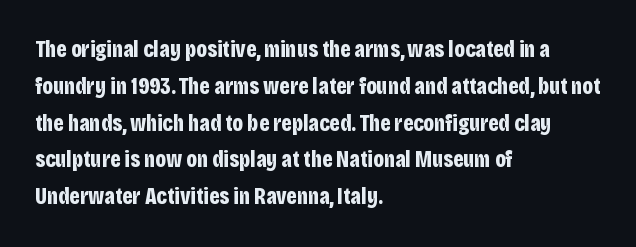
{"italic": "no", "bold": "yes", "underline": "no", "align": "left", "line_spacing": "normal", "line_spacing_ratio": 1.6, "letter_spacing": "normal", "letter_spacing_em": 0.0, "glyph_px": 23}
